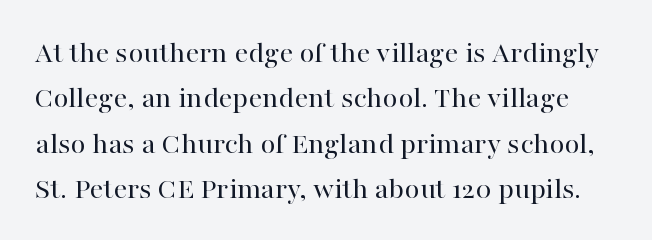
The image shows 31 px regular-weight serif type, upright; set normal line spacing (1.46x), normal letter spacing, not underlined; high stroke contrast and a medium x-height.
